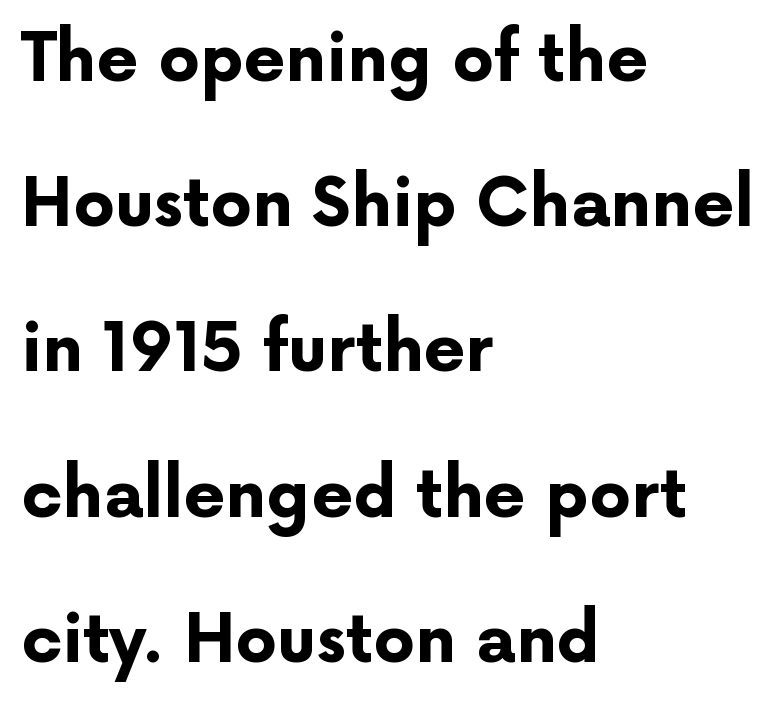
The image shows 66 px bold sans-serif type, upright; set left-aligned, loose line spacing (2.2x), normal letter spacing, not underlined; low stroke contrast and a medium x-height.
